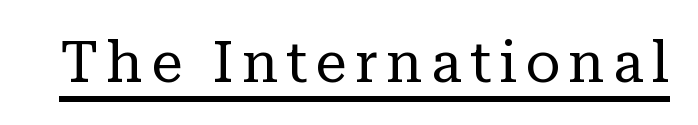
{"serif": "yes", "italic": "no", "bold": "no", "weight": "regular", "width": "normal", "stroke_contrast": "low", "x_height": "medium", "monospaced": "no", "underline": "yes", "glyph_px": 57}
